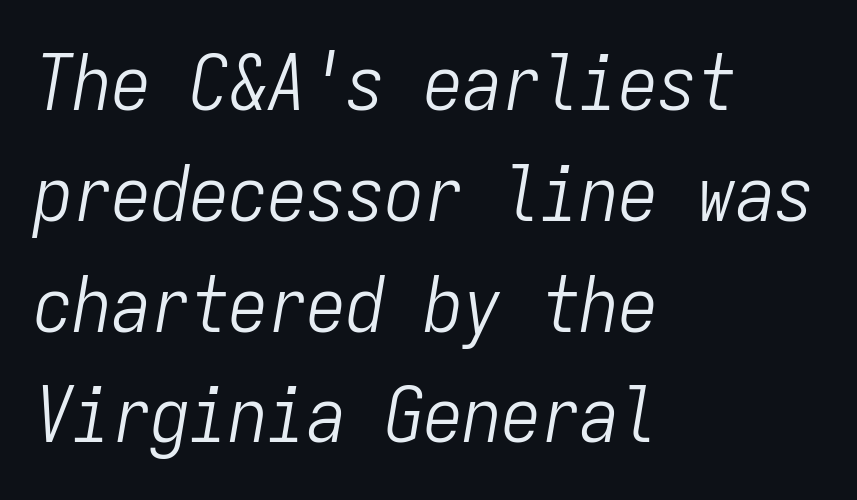
{"italic": "yes", "lean": "right", "slant_degrees": 9, "bold": "no", "weight": "light", "width": "condensed", "stroke_contrast": "low", "x_height": "medium", "monospaced": "yes", "underline": "no", "align": "left", "line_spacing": "normal", "line_spacing_ratio": 1.42, "letter_spacing": "normal", "letter_spacing_em": 0.0, "glyph_px": 78}
